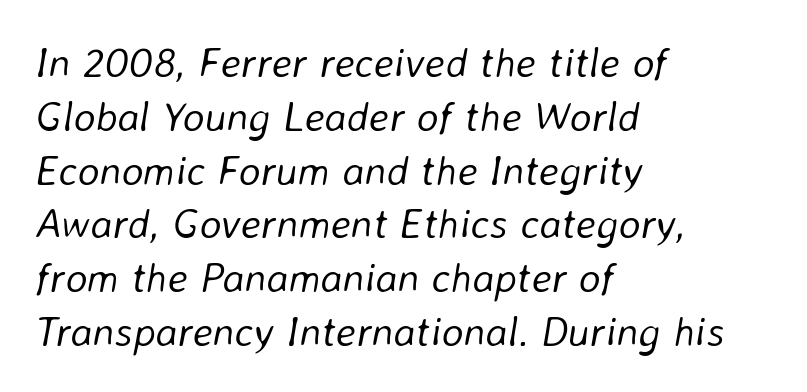
The image shows 42 px light type, italic (leaning right); set left-aligned, normal line spacing (1.28x), normal letter spacing, not underlined; low stroke contrast and a medium x-height.
